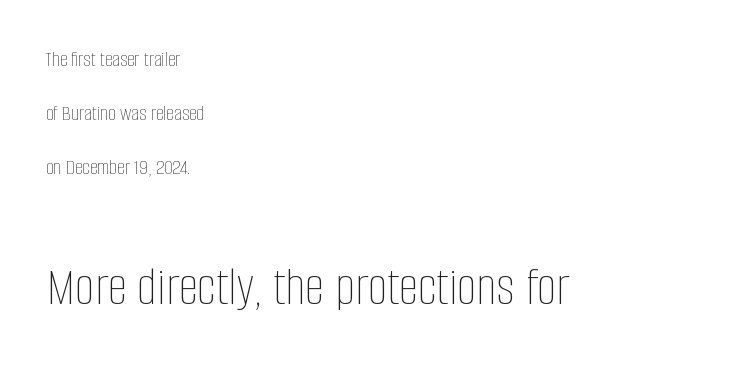
The image shows 56 px thin, condensed type, upright; set left-aligned, loose line spacing (2.46x), normal letter spacing, not underlined; the second (bottom) block is 2.55x larger; low stroke contrast and a large x-height.
